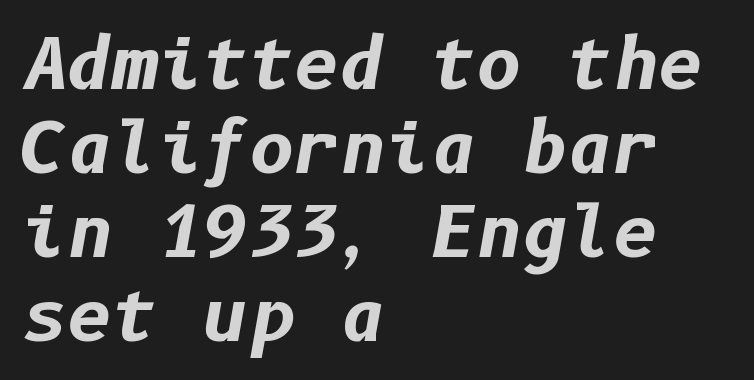
The zone under the glyphs is completely vacant. This sample uses plain, unmodified letter spacing. Emphasis-style slanted type is in use. The rendering anchors every line to the left-hand side. Strokes here are thick enough to call this a true bold.
